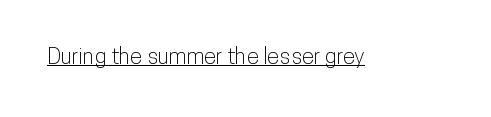
{"italic": "no", "underline": "yes", "letter_spacing": "normal", "letter_spacing_em": 0.0, "glyph_px": 22}
